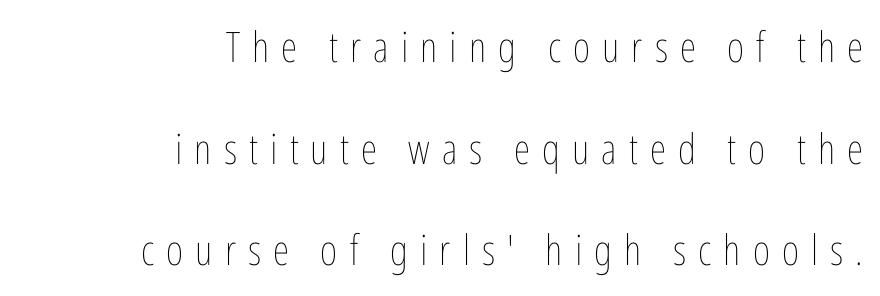
A typesetter would call this proportional, since set widths differ per character. The face looks like a standard text weight, possibly lighter. The setting favours the right margin, as signatures and pull-quotes sometimes do. The strip under each line holds only bare page.
